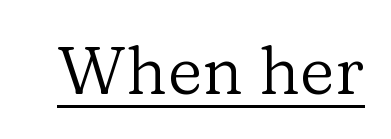
The image shows 68 px regular-weight serif type, upright; set normal letter spacing, underlined; low stroke contrast and a medium x-height.
